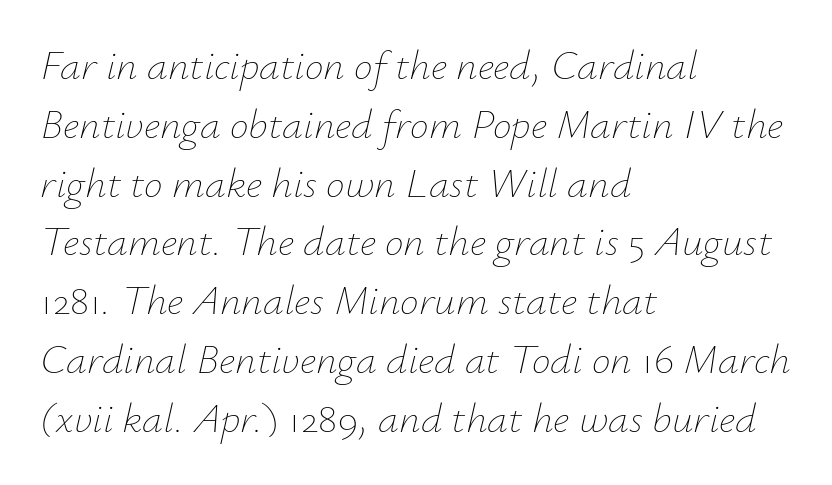
Q: Is the text bold? A: No.
Q: Is the text italic (slanted)? A: Yes, it leans right by about 12 degrees.
Q: Is the text underlined? A: No.
Q: How is the paragraph aligned? A: Left-aligned.
Q: Is the spacing between letters normal or unusually wide? A: Normal.
Q: Is the spacing between lines tight, normal or loose? A: Normal.
Q: Width (condensed, normal, or wide)? A: Normal.
Q: Stroke contrast? A: Low.
Q: x-height? A: Small.
Q: Monospaced? A: No.
